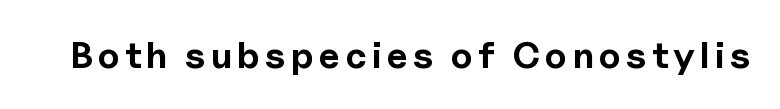
Q: Is the text bold? A: Yes.
Q: Is the text italic (slanted)? A: No, it is upright.
Q: Is the typeface a serif or a sans-serif typeface? A: Sans-serif.
Q: Is the text underlined? A: No.
Q: Width (condensed, normal, or wide)? A: Normal.
Q: x-height? A: Medium.
Q: Monospaced? A: No.
